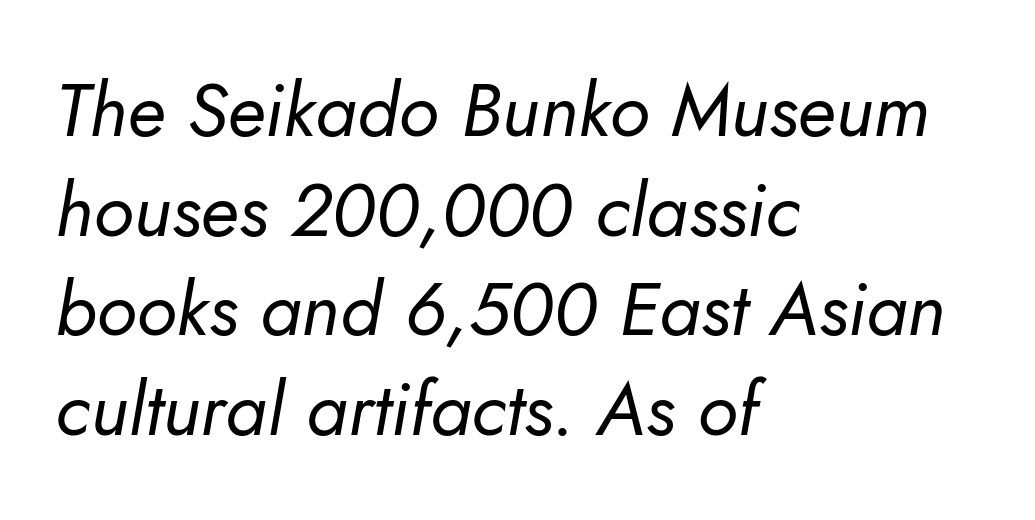
{"italic": "yes", "lean": "right", "slant_degrees": 10, "bold": "no", "weight": "regular", "width": "normal", "stroke_contrast": "low", "x_height": "small", "monospaced": "no", "underline": "no", "align": "left", "line_spacing": "normal", "line_spacing_ratio": 1.33, "letter_spacing": "normal", "letter_spacing_em": 0.0, "glyph_px": 75}
